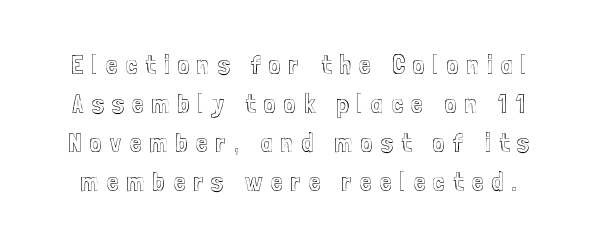
{"italic": "no", "underline": "no", "line_spacing": "normal", "line_spacing_ratio": 1.5, "letter_spacing": "wide", "letter_spacing_em": 0.32, "glyph_px": 26}
